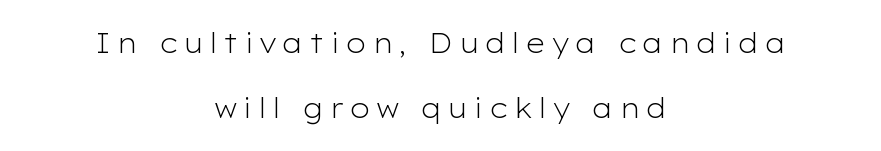
The specimen omits any rule beneath the text block's lines. This rendering uses center alignment, leaving both contours irregular but symmetric. The cut favours lightness, reaching ordinary text weight at its darkest. The specimen reads as upright at a glance. Students, observe: this is what heavily led, spacious text looks like.
